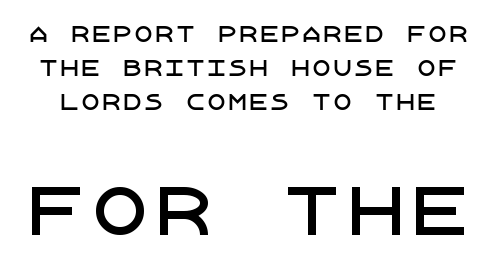
The image shows 64 px sans-serif type, upright; set normal line spacing (1.61x), normal letter spacing, not underlined; the second (bottom) block is 3.05x larger; low stroke contrast and a large x-height.
